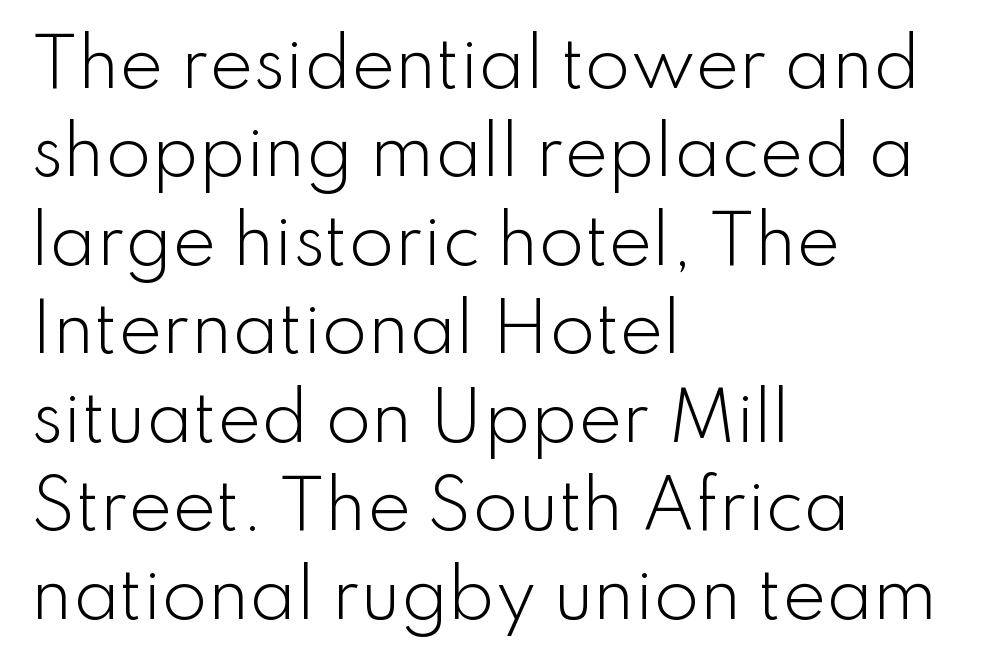
Words appear dense and cohesive because spacing is normal. Rows of type keep a routine distance in the vertical direction. These lines stack with their left ends in a neat column. Bold? No — there's no thickening of the strokes. The letters advance in unequal steps, a hallmark of proportional type.
